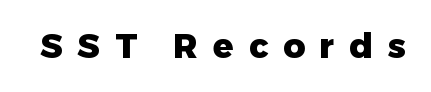
Weight: bold. Here the glyphs are tracked loosely, breaking word shapes into spaced letters. Ordinary non-slanted type is in use. The zone under the glyphs is completely vacant. Note the varied advance widths — an 'i' is clearly narrower than an 'm'.
